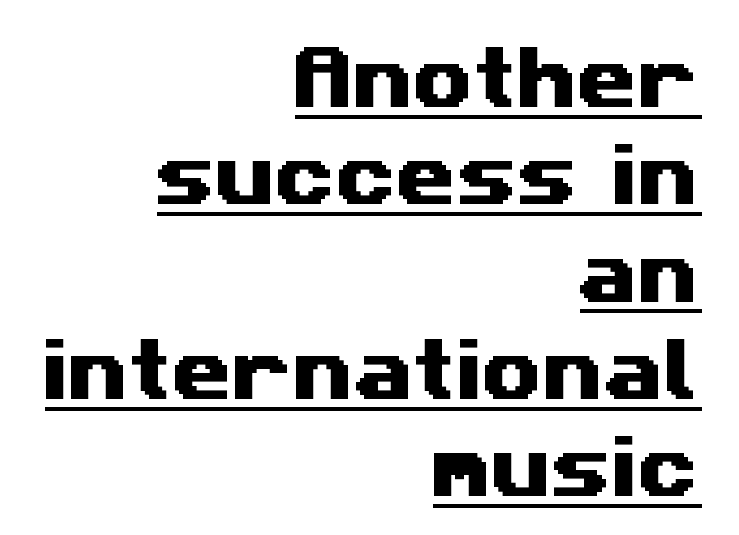
The leading is moderate, giving the passage an even texture. Nothing unusual about the tracking: characters are spaced as the font intends. The words here are underlined. The designer went with a sans here, leaving each stem footless. Think of a printed novel: that variable character pitch is what you see here.
